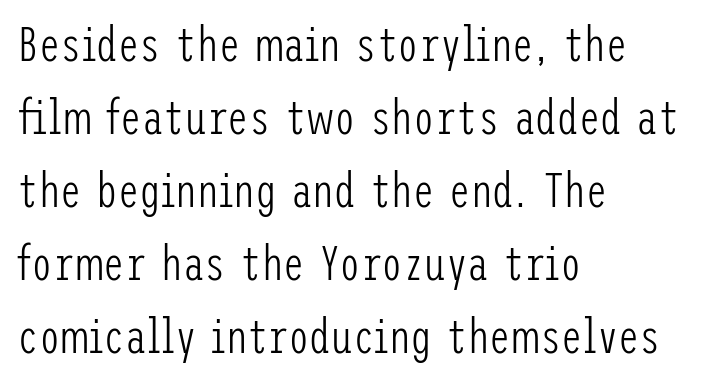
The image shows 48 px light, condensed sans-serif type, upright; set left-aligned, normal line spacing (1.52x), normal letter spacing, not underlined; low stroke contrast and a medium x-height.
